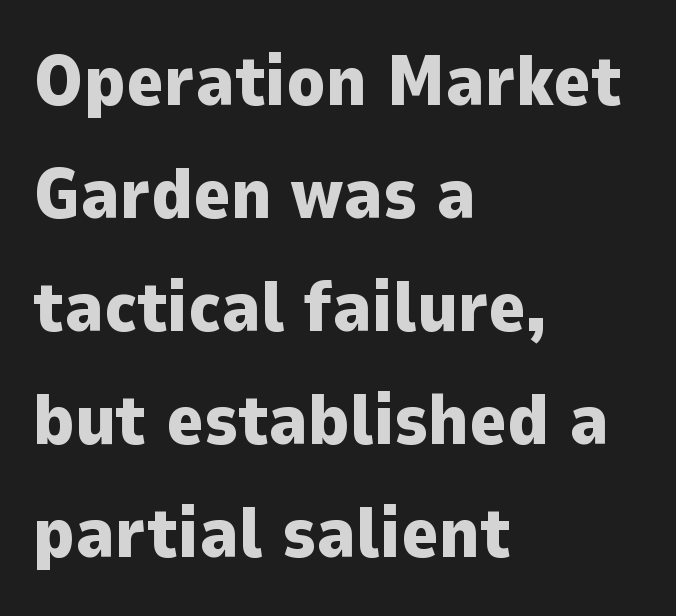
Each line starts at the same left margin while the right side varies. Students, observe: this is what conventionally led text looks like. The passage shown is typed in a proportional face where columns would drift. Type without underlining. Do the letters lean? They stand straight.
